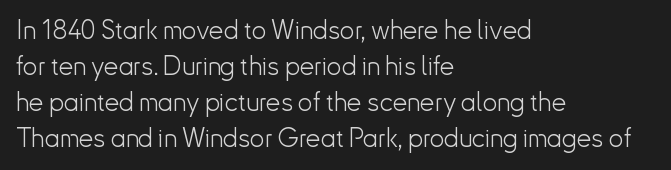
{"italic": "no", "bold": "no", "underline": "no", "align": "left", "line_spacing": "normal", "line_spacing_ratio": 1.39, "letter_spacing": "normal", "letter_spacing_em": 0.0, "glyph_px": 26}
